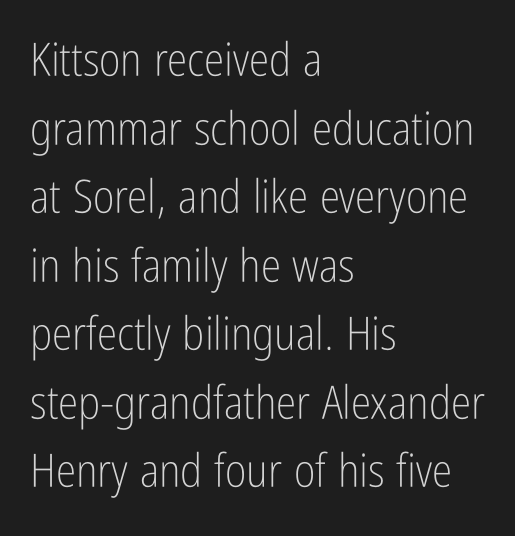
The image shows 46 px light, condensed sans-serif type, upright; set left-aligned, normal line spacing (1.49x), normal letter spacing, not underlined; low stroke contrast and a medium x-height.
